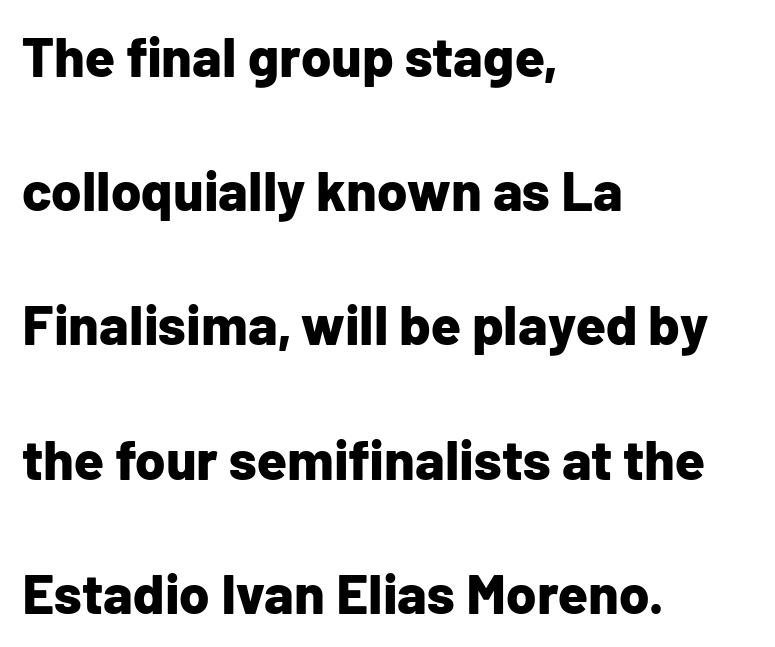
Q: Is the text bold? A: Yes.
Q: Is the text italic (slanted)? A: No, it is upright.
Q: Is the typeface a serif or a sans-serif typeface? A: Sans-serif.
Q: Is the text underlined? A: No.
Q: How is the paragraph aligned? A: Left-aligned.
Q: Is the spacing between letters normal or unusually wide? A: Normal.
Q: Is the spacing between lines tight, normal or loose? A: Loose.
Q: Width (condensed, normal, or wide)? A: Normal.
Q: Stroke contrast? A: Low.
Q: x-height? A: Medium.
Q: Monospaced? A: No.
